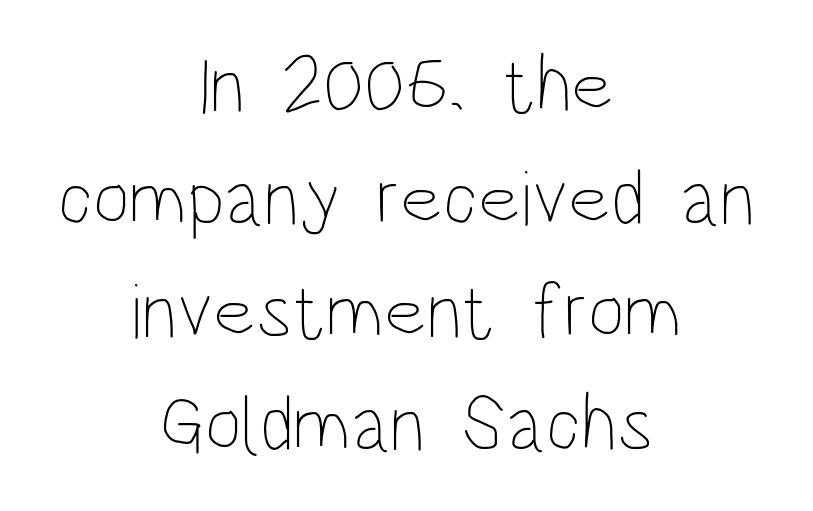
Q: Is the text bold? A: No.
Q: Is the text italic (slanted)? A: No, it is upright.
Q: Is the text underlined? A: No.
Q: How is the paragraph aligned? A: Centered.
Q: Is the spacing between letters normal or unusually wide? A: Normal.
Q: Is the spacing between lines tight, normal or loose? A: Normal.
Q: Width (condensed, normal, or wide)? A: Condensed.
Q: Stroke contrast? A: Low.
Q: x-height? A: Large.
Q: Monospaced? A: No.
